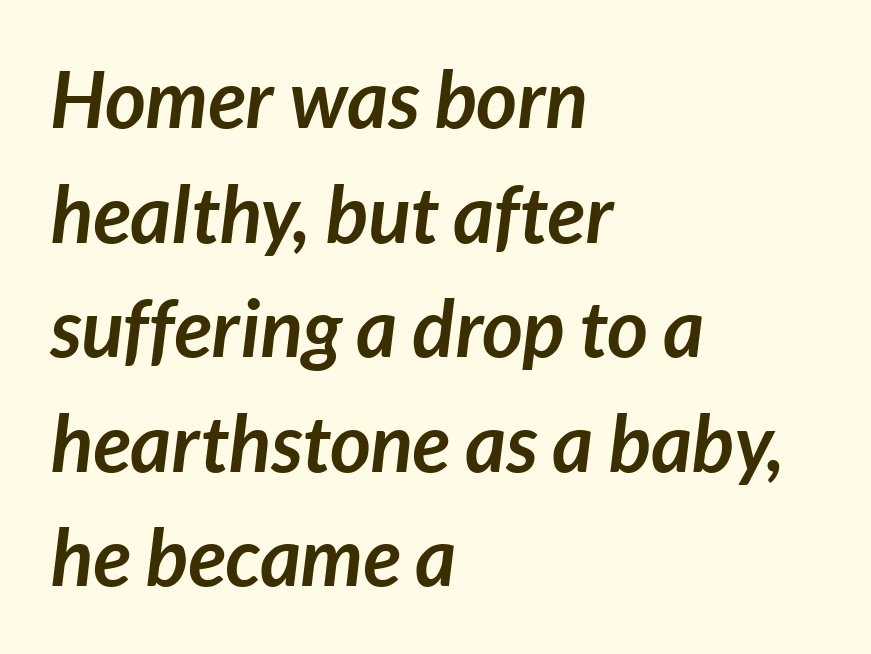
Is this a fixed-width face? No — the glyphs have proportional, varying widths. Does the leading feel generous? No, just average. The rendering keeps characters at their native spacing. Anything drawn beneath the words? Only blank space. Visually the block forms a straight wall on the left and a jagged coastline on the right. Slanted lettering throughout.
